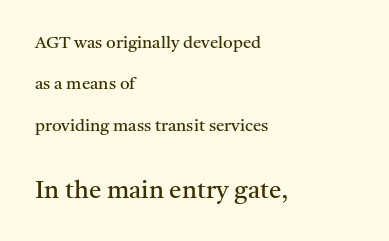
Q: Is the text bold? A: No.
Q: Is the text italic (slanted)? A: No, it is upright.
Q: Is the text underlined? A: No.
Q: How is the paragraph aligned? A: Left-aligned.
Q: Is the spacing between letters normal or unusually wide? A: Normal.
Q: Is the spacing between lines tight, normal or loose? A: Loose.
Q: Which block of text is set in a larger size, the first (top) or the second (bottom)? A: The second (bottom) one.
